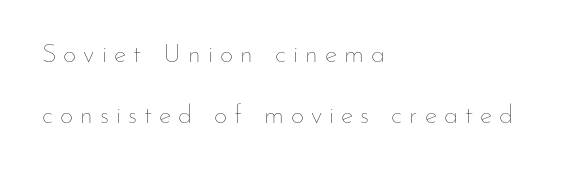
Q: Is the text bold? A: No.
Q: Is the text italic (slanted)? A: No, it is upright.
Q: Is the text underlined? A: No.
Q: How is the paragraph aligned? A: Left-aligned.
Q: Is the spacing between letters normal or unusually wide? A: Unusually wide.
Q: Is the spacing between lines tight, normal or loose? A: Loose.
